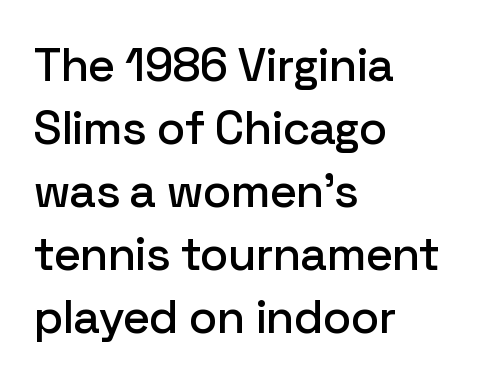
This sample keeps an unexceptional amount of space between lines. Think of a printed novel: that variable character pitch is what you see here. The face used here is rendered with its standard letterfit. Is the block centered? No — it sits flush against the left margin. A bare baseline throughout the passage. Designer's note — italics off, roman on.
